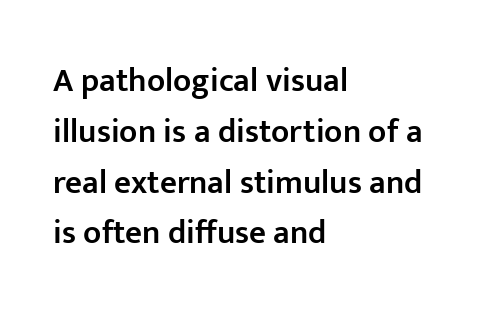
{"serif": "no", "italic": "no", "bold": "semi", "weight": "semibold", "width": "normal", "stroke_contrast": "low", "x_height": "medium", "monospaced": "no", "underline": "no", "align": "left", "line_spacing": "normal", "line_spacing_ratio": 1.54, "letter_spacing": "normal", "letter_spacing_em": 0.0, "glyph_px": 33}
